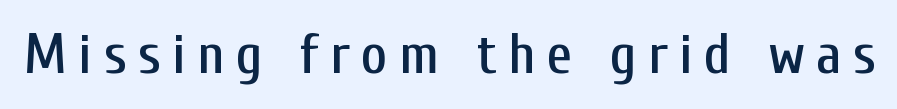
Q: Is the text italic (slanted)? A: No, it is upright.
Q: Is the typeface a serif or a sans-serif typeface? A: Sans-serif.
Q: Is the text underlined? A: No.
Q: Is the spacing between letters normal or unusually wide? A: Unusually wide.
Q: Width (condensed, normal, or wide)? A: Condensed.
Q: Stroke contrast? A: Low.
Q: x-height? A: Medium.
Q: Monospaced? A: No.
